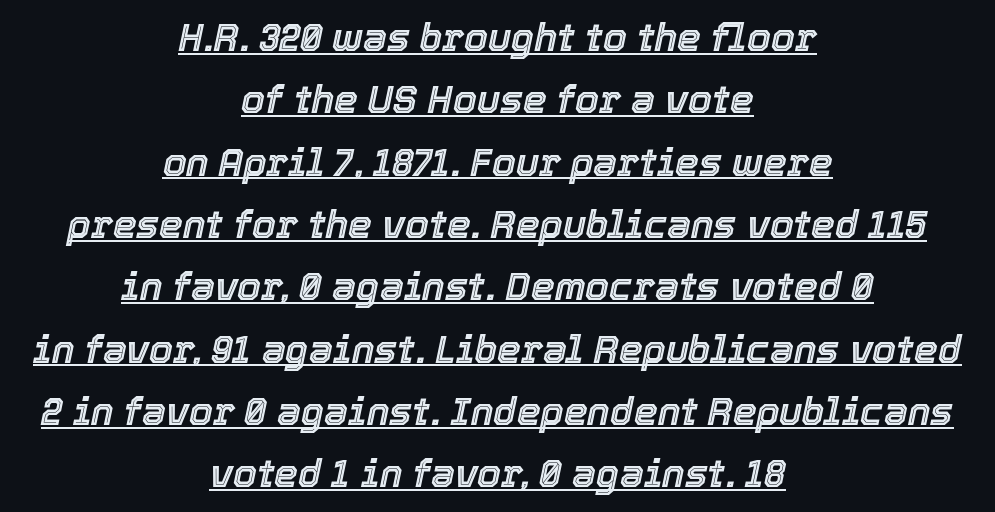
{"italic": "yes", "lean": "right", "slant_degrees": 12, "width": "normal", "x_height": "medium", "monospaced": "no", "underline": "yes", "align": "center", "line_spacing": "normal", "line_spacing_ratio": 1.64, "letter_spacing": "normal", "letter_spacing_em": 0.0, "glyph_px": 38}
